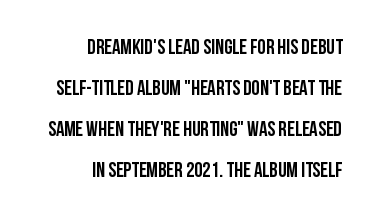
Bold? Absolutely — the strokes are thick and heavy. Leading: increased. The strip under each line holds only bare page. How are the letters spaced? Ordinarily, with no added tracking. Ordinary non-slanted type is in use. Each line ends at the same right margin while the left side varies.
